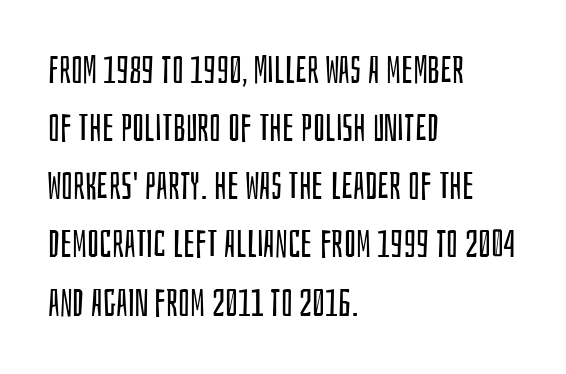
Q: Is the text bold? A: No.
Q: Is the text italic (slanted)? A: No, it is upright.
Q: Is the typeface a serif or a sans-serif typeface? A: Sans-serif.
Q: Is the text underlined? A: No.
Q: How is the paragraph aligned? A: Left-aligned.
Q: Is the spacing between letters normal or unusually wide? A: Normal.
Q: Is the spacing between lines tight, normal or loose? A: Normal.
Q: Width (condensed, normal, or wide)? A: Condensed.
Q: Stroke contrast? A: Low.
Q: x-height? A: Large.
Q: Monospaced? A: No.
